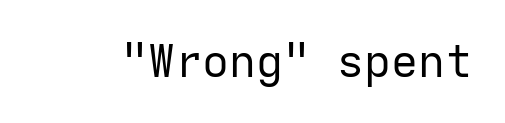
{"serif": "no", "italic": "no", "bold": "no", "weight": "regular", "width": "normal", "stroke_contrast": "low", "x_height": "medium", "monospaced": "yes", "underline": "no", "letter_spacing": "normal", "letter_spacing_em": 0.0, "glyph_px": 45}
